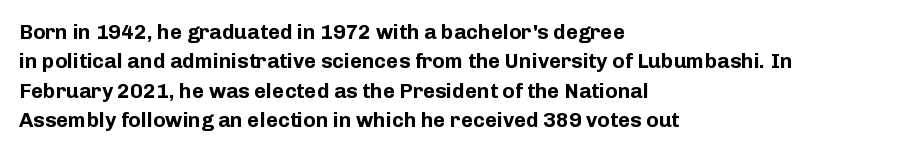
Q: Is the text bold? A: Yes.
Q: Is the text italic (slanted)? A: No, it is upright.
Q: Is the text underlined? A: No.
Q: How is the paragraph aligned? A: Left-aligned.
Q: Is the spacing between letters normal or unusually wide? A: Normal.
Q: Is the spacing between lines tight, normal or loose? A: Normal.
